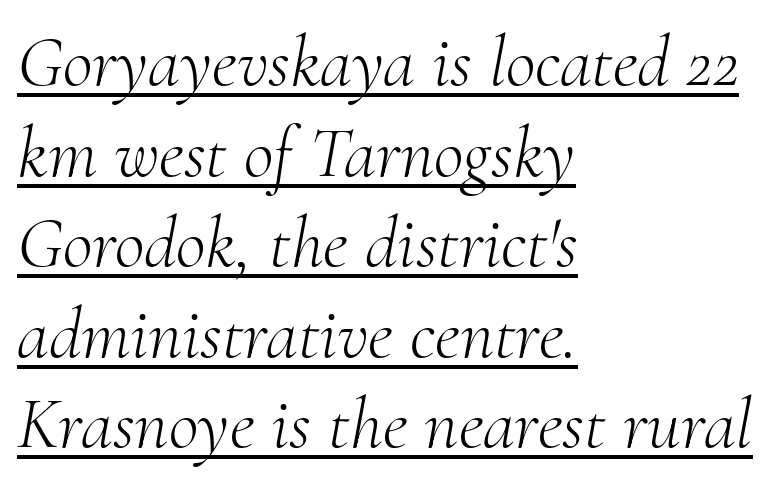
{"serif": "yes", "italic": "yes", "lean": "right", "slant_degrees": 10, "bold": "no", "weight": "light", "width": "normal", "stroke_contrast": "medium", "x_height": "small", "monospaced": "no", "underline": "yes", "align": "left", "line_spacing_ratio": 1.24, "letter_spacing": "normal", "letter_spacing_em": 0.0, "glyph_px": 73}
